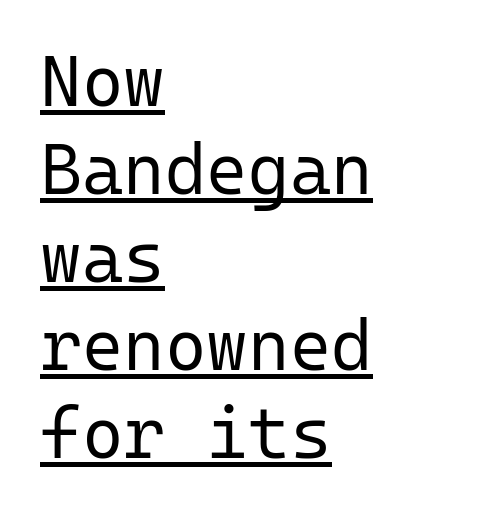
These lines are set flush left with a ragged right edge. Upright lettering throughout. A typographer would call this underscored text. No feet cap the strokes, marking this as sans-serif type.
